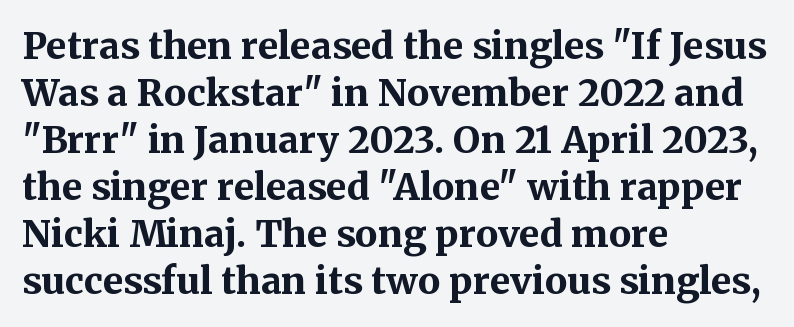
Check the space under the baseline: it is left empty. The letters stand straight up with perfectly vertical stems. The type family on display is of the serif kind. Nothing unusual about the tracking: characters are spaced as the font intends. Line spacing here is normal. I'd describe the lettering as bold — thick and assertive.
